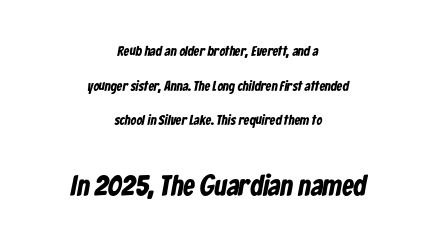
Nothing sits at the stroke ends, so this counts as sans-serif. Beneath every word, the page is bare. Small over large — that's the arrangement of the two blocks here. Line spacing here is loose. Compared with typical body copy, the letter spacing here is the same.
